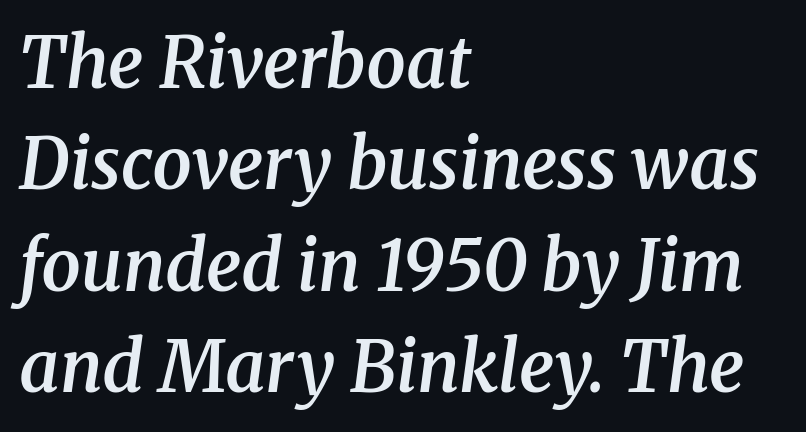
{"serif": "yes", "italic": "yes", "lean": "right", "slant_degrees": 8, "bold": "semi", "weight": "semibold", "width": "normal", "stroke_contrast": "medium", "x_height": "medium", "monospaced": "no", "underline": "no", "align": "left", "line_spacing": "normal", "line_spacing_ratio": 1.45, "letter_spacing": "normal", "letter_spacing_em": 0.0, "glyph_px": 70}
